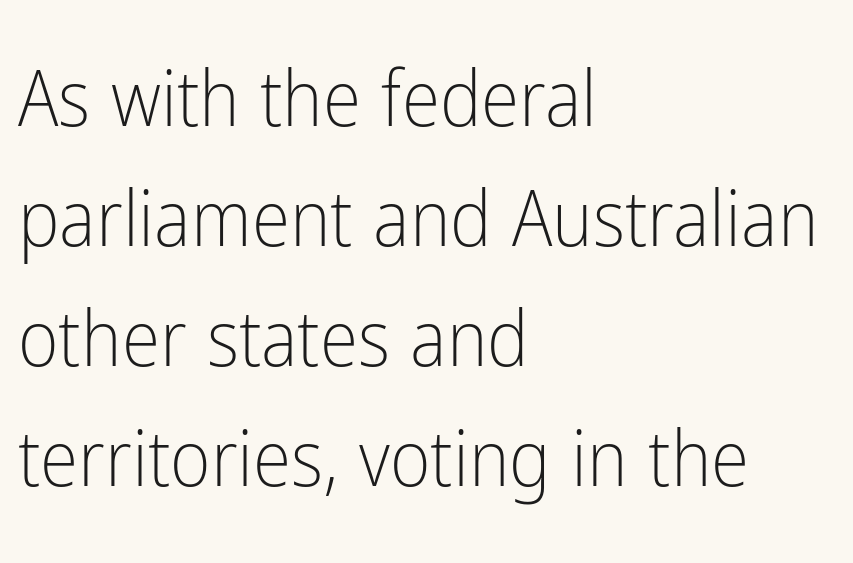
Q: Is the text bold? A: No.
Q: Is the text italic (slanted)? A: No, it is upright.
Q: Is the typeface a serif or a sans-serif typeface? A: Sans-serif.
Q: Is the text underlined? A: No.
Q: How is the paragraph aligned? A: Left-aligned.
Q: Is the spacing between letters normal or unusually wide? A: Normal.
Q: Is the spacing between lines tight, normal or loose? A: Normal.
Q: Width (condensed, normal, or wide)? A: Condensed.
Q: Stroke contrast? A: Low.
Q: x-height? A: Medium.
Q: Monospaced? A: No.
